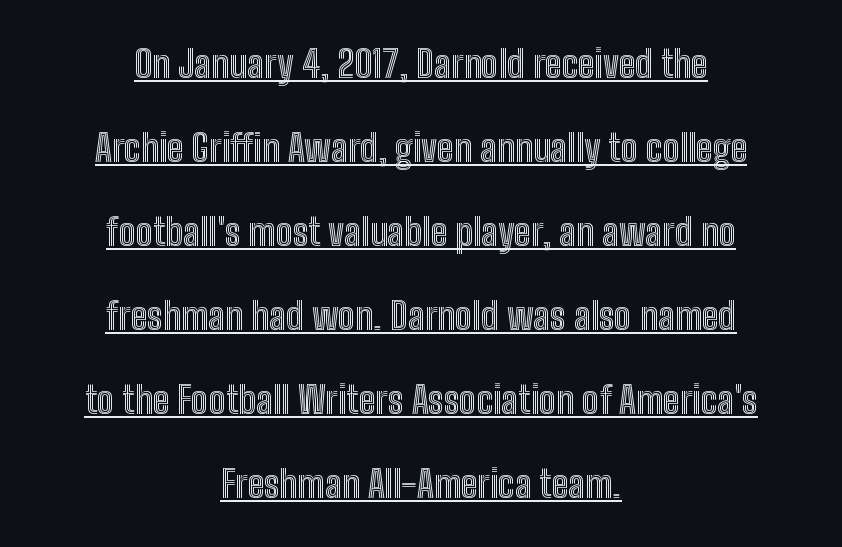
Q: Is the text italic (slanted)? A: No, it is upright.
Q: Is the text underlined? A: Yes.
Q: How is the paragraph aligned? A: Centered.
Q: Is the spacing between letters normal or unusually wide? A: Normal.
Q: Is the spacing between lines tight, normal or loose? A: Loose.
Q: Width (condensed, normal, or wide)? A: Condensed.
Q: x-height? A: Medium.
Q: Monospaced? A: No.
